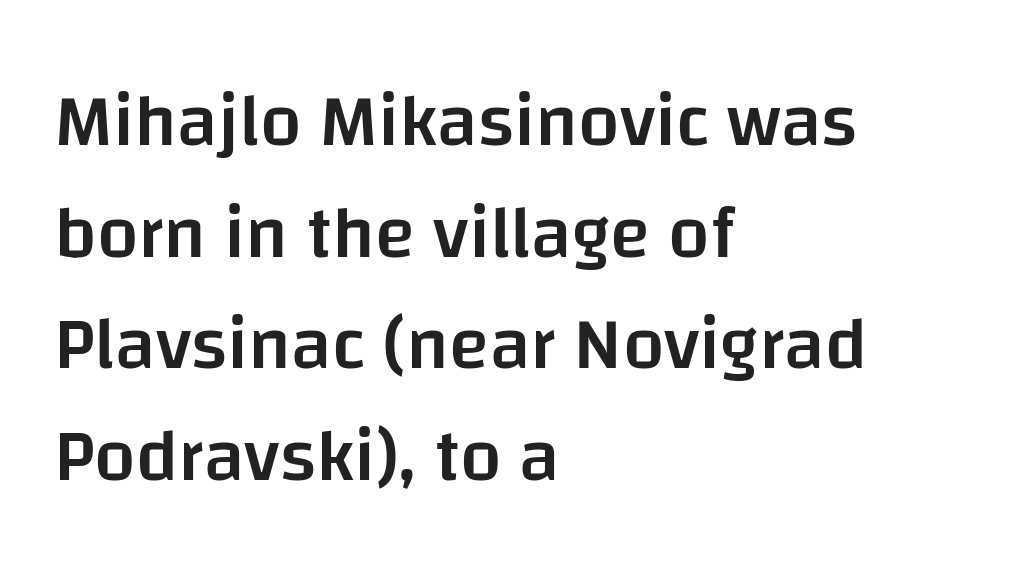
Q: Is the text bold? A: Semi-bold.
Q: Is the text italic (slanted)? A: No, it is upright.
Q: Is the typeface a serif or a sans-serif typeface? A: Sans-serif.
Q: Is the text underlined? A: No.
Q: How is the paragraph aligned? A: Left-aligned.
Q: Is the spacing between letters normal or unusually wide? A: Normal.
Q: Is the spacing between lines tight, normal or loose? A: Normal.
Q: Width (condensed, normal, or wide)? A: Normal.
Q: Stroke contrast? A: Low.
Q: x-height? A: Large.
Q: Monospaced? A: No.
